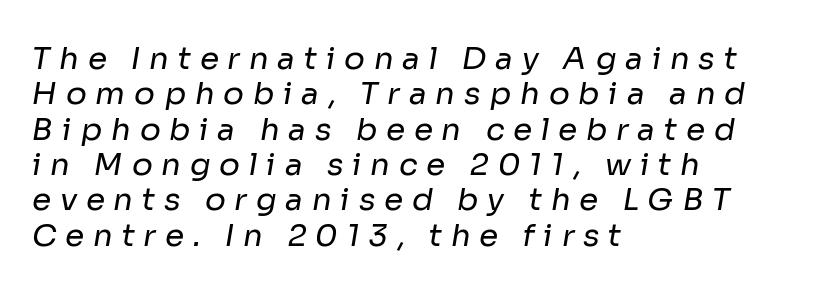
The image shows 31 px regular-weight sans-serif type; set left-aligned, tight line spacing (1.14x), unusually wide letter spacing (+0.28 em), not underlined; low stroke contrast and a medium x-height.
